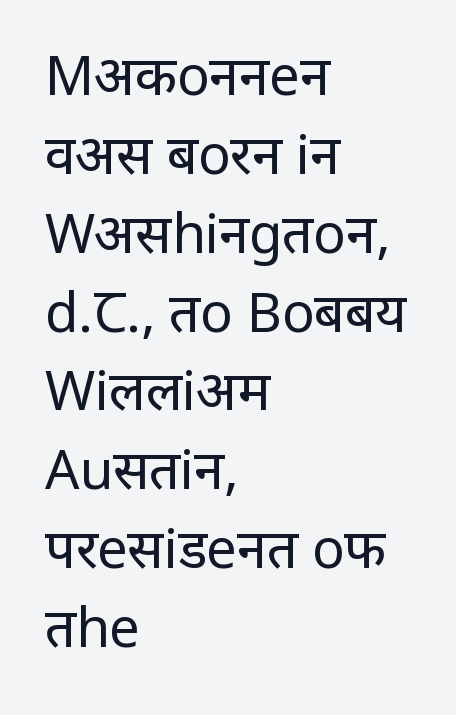
The image shows 54 px regular-weight, condensed sans-serif type, upright; set left-aligned, normal line spacing (1.46x), normal letter spacing, not underlined; low stroke contrast and a large x-height.
